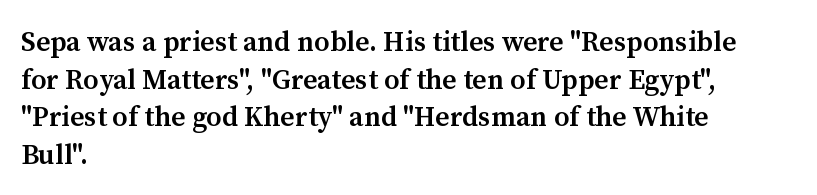
Q: Is the text bold? A: Semi-bold.
Q: Is the text italic (slanted)? A: No, it is upright.
Q: Is the typeface a serif or a sans-serif typeface? A: Serif.
Q: Is the text underlined? A: No.
Q: How is the paragraph aligned? A: Left-aligned.
Q: Is the spacing between letters normal or unusually wide? A: Normal.
Q: Is the spacing between lines tight, normal or loose? A: Normal.
Q: Width (condensed, normal, or wide)? A: Normal.
Q: Stroke contrast? A: Medium.
Q: x-height? A: Medium.
Q: Monospaced? A: No.
